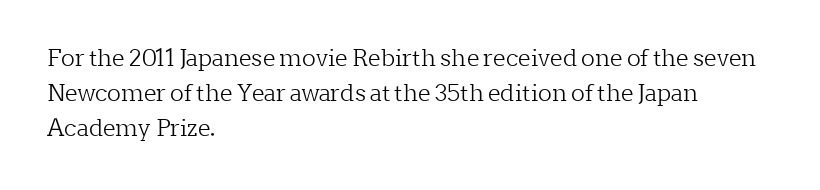
Q: Is the text bold? A: No.
Q: Is the text italic (slanted)? A: No, it is upright.
Q: Is the text underlined? A: No.
Q: How is the paragraph aligned? A: Left-aligned.
Q: Is the spacing between letters normal or unusually wide? A: Normal.
Q: Is the spacing between lines tight, normal or loose? A: Normal.
